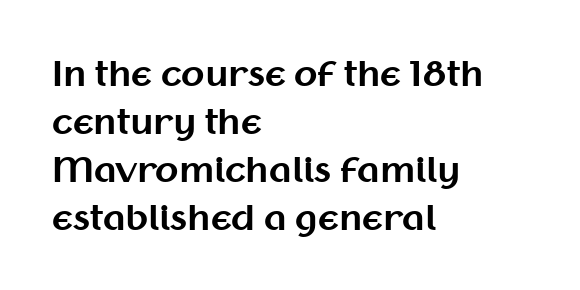
{"serif": "no", "italic": "no", "bold": "yes", "weight": "bold", "width": "normal", "stroke_contrast": "medium", "x_height": "medium", "monospaced": "no", "underline": "no", "align": "left", "line_spacing": "normal", "line_spacing_ratio": 1.41, "letter_spacing": "normal", "letter_spacing_em": 0.0, "glyph_px": 34}
